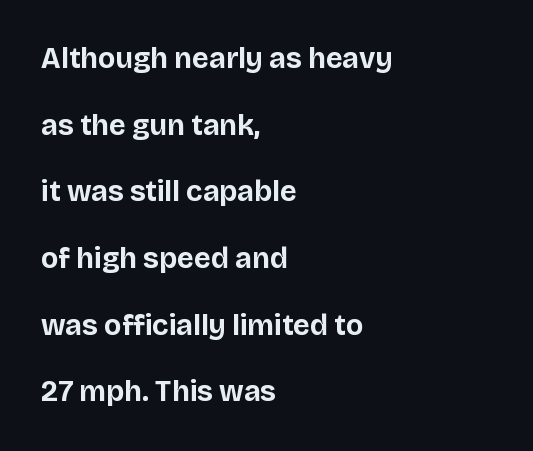
Q: Is the text bold? A: Yes.
Q: Is the text italic (slanted)? A: No, it is upright.
Q: Is the typeface a serif or a sans-serif typeface? A: Sans-serif.
Q: Is the text underlined? A: No.
Q: How is the paragraph aligned? A: Left-aligned.
Q: Is the spacing between letters normal or unusually wide? A: Normal.
Q: Is the spacing between lines tight, normal or loose? A: Loose.
Q: Width (condensed, normal, or wide)? A: Normal.
Q: Stroke contrast? A: Low.
Q: x-height? A: Large.
Q: Monospaced? A: No.
